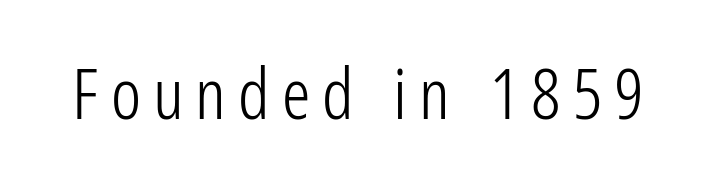
If you drew a line through each stem, it would be perfectly vertical. The strokes are not fattened; the text isn't bold. Think of a printed novel: that variable character pitch is what you see here. A clean baseline with only descenders dipping below it. A typesetter would label this face a sans.
